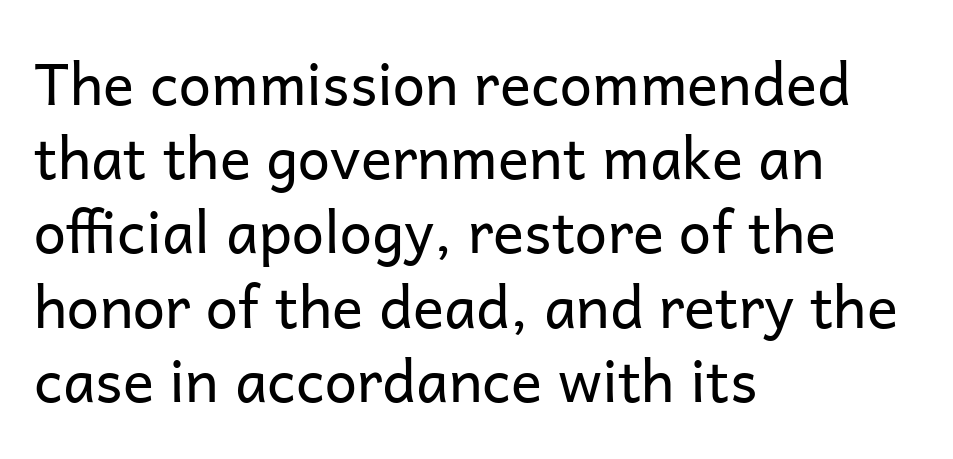
Q: Is the text bold? A: No.
Q: Is the text italic (slanted)? A: No, it is upright.
Q: Is the typeface a serif or a sans-serif typeface? A: Sans-serif.
Q: Is the text underlined? A: No.
Q: How is the paragraph aligned? A: Left-aligned.
Q: Is the spacing between letters normal or unusually wide? A: Normal.
Q: Is the spacing between lines tight, normal or loose? A: Normal.
Q: Width (condensed, normal, or wide)? A: Normal.
Q: Stroke contrast? A: Low.
Q: x-height? A: Medium.
Q: Monospaced? A: No.
